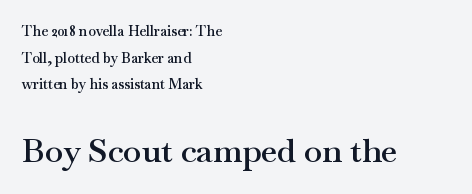
The image shows 33 px semibold, wide serif type, upright; set left-aligned, loose line spacing (1.91x), normal letter spacing, not underlined; the second (bottom) block is 2.36x larger; medium stroke contrast and a small x-height.
